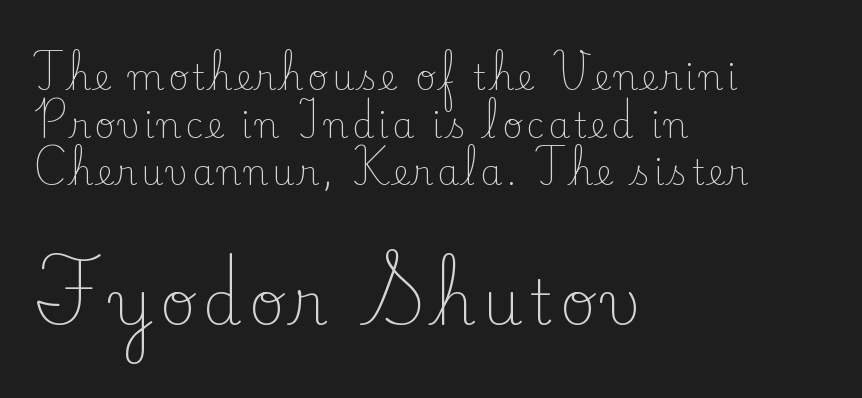
{"serif": "yes", "italic": "no", "bold": "no", "weight": "light", "width": "normal", "stroke_contrast": "low", "x_height": "small", "monospaced": "no", "underline": "no", "align": "left", "line_spacing": "normal", "line_spacing_ratio": 1.36, "larger_block": "second", "size_ratio": 1.77, "glyph_px": 62}
